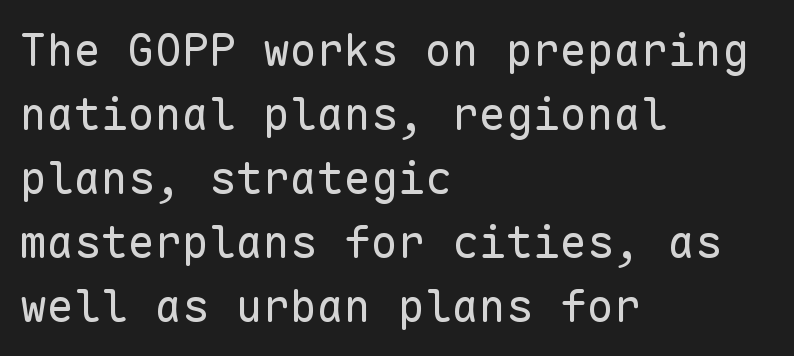
Q: Is the text bold? A: No.
Q: Is the text italic (slanted)? A: No, it is upright.
Q: Is the typeface a serif or a sans-serif typeface? A: Sans-serif.
Q: Is the text underlined? A: No.
Q: How is the paragraph aligned? A: Left-aligned.
Q: Is the spacing between letters normal or unusually wide? A: Normal.
Q: Is the spacing between lines tight, normal or loose? A: Normal.
Q: Width (condensed, normal, or wide)? A: Normal.
Q: Stroke contrast? A: Low.
Q: x-height? A: Medium.
Q: Monospaced? A: Yes.
